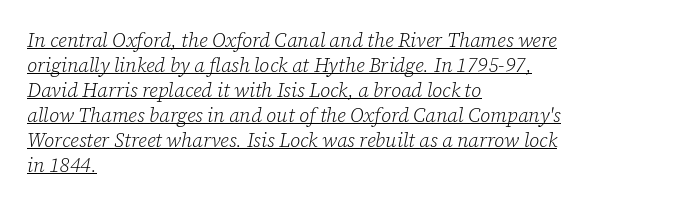
The image shows 20 px text type, italic (leaning right); set left-aligned, normal line spacing (1.25x), normal letter spacing, underlined.
